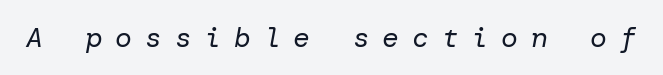
Q: Is the text bold? A: No.
Q: Is the text italic (slanted)? A: Yes, it leans right by about 10 degrees.
Q: Is the text underlined? A: No.
Q: Is the spacing between letters normal or unusually wide? A: Unusually wide.
Q: Width (condensed, normal, or wide)? A: Normal.
Q: Stroke contrast? A: Low.
Q: x-height? A: Medium.
